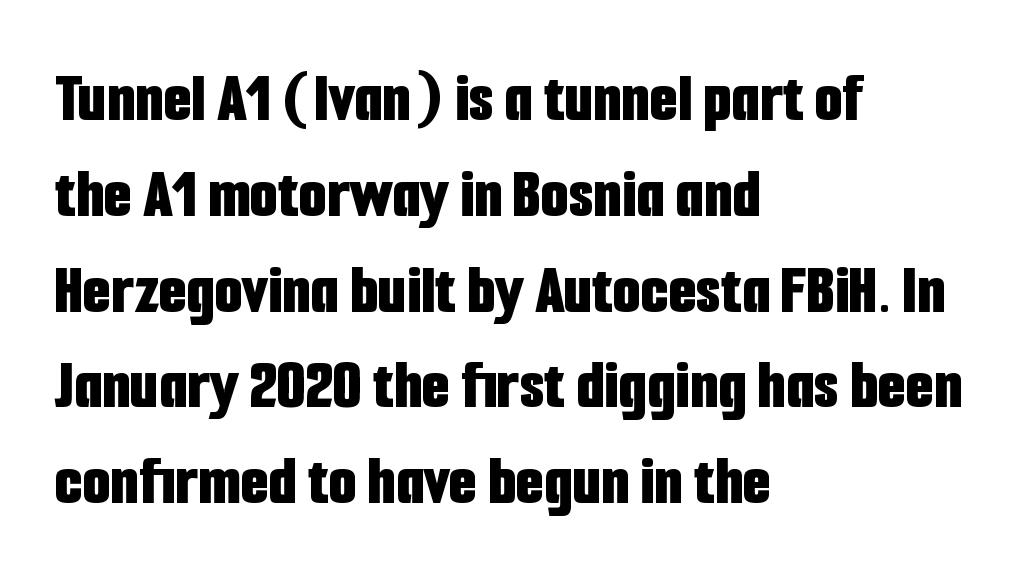
How heavy is the stroke? Heavy — this is a bold. Compared with typical body copy, the letter spacing here is the same. The specimen omits any rule beneath the text block's lines. Here the designer chose a conventional face with non-uniform glyph widths. Regarding leading, the lines here are spaced in the standard way.
